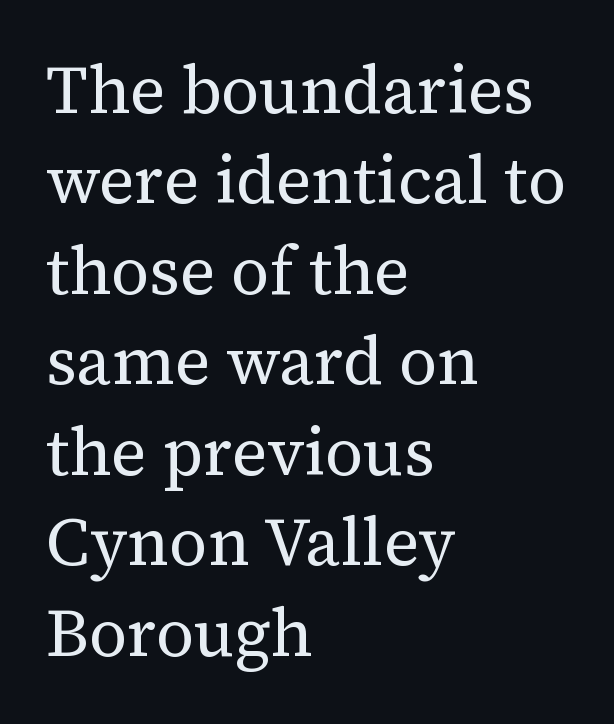
The space directly below the letters is spotless. This is the regular roman posture of the typeface. The rendering keeps characters at their native spacing. The cut favours lightness, reaching ordinary text weight at its darkest. The text was rendered using a seriffed face with decorative stroke endings.
